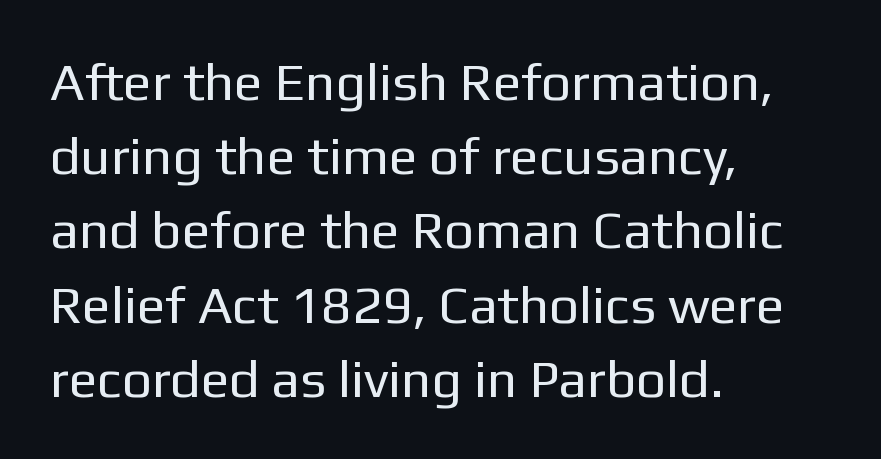
Q: Is the text bold? A: No.
Q: Is the text italic (slanted)? A: No, it is upright.
Q: Is the typeface a serif or a sans-serif typeface? A: Sans-serif.
Q: Is the text underlined? A: No.
Q: How is the paragraph aligned? A: Left-aligned.
Q: Is the spacing between letters normal or unusually wide? A: Normal.
Q: Is the spacing between lines tight, normal or loose? A: Normal.
Q: Width (condensed, normal, or wide)? A: Normal.
Q: Stroke contrast? A: Low.
Q: x-height? A: Medium.
Q: Monospaced? A: No.
